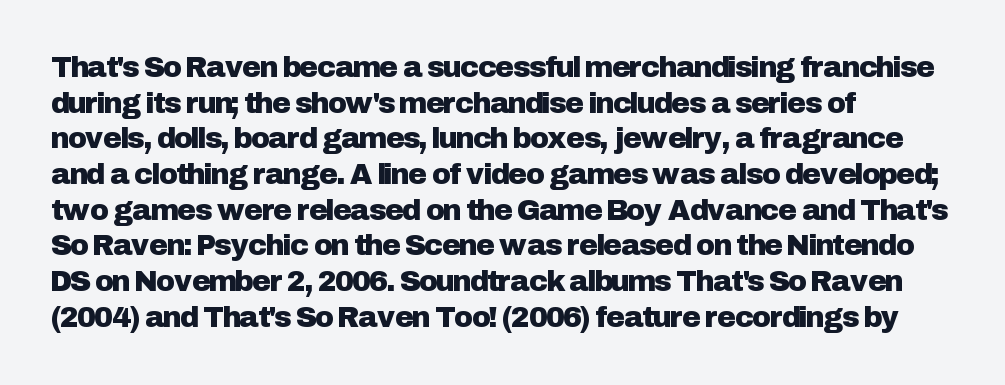
The image shows 29 px sans-serif type, upright; set left-aligned, line spacing 1.23x, normal letter spacing, not underlined; low stroke contrast and a medium x-height.
